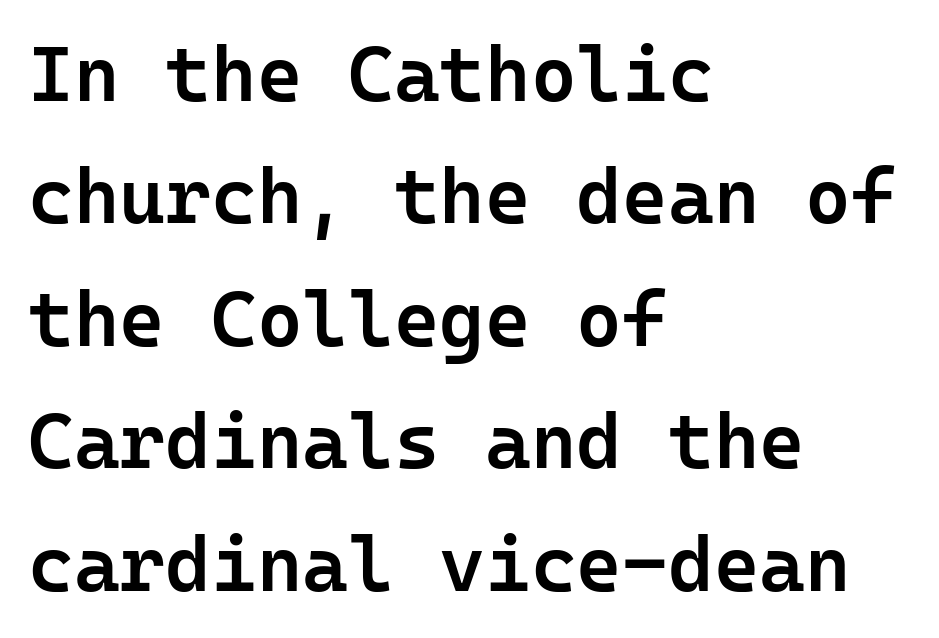
The image shows 78 px semibold sans-serif type, upright, monospaced; set left-aligned, normal line spacing (1.57x), normal letter spacing, not underlined; low stroke contrast and a medium x-height.
